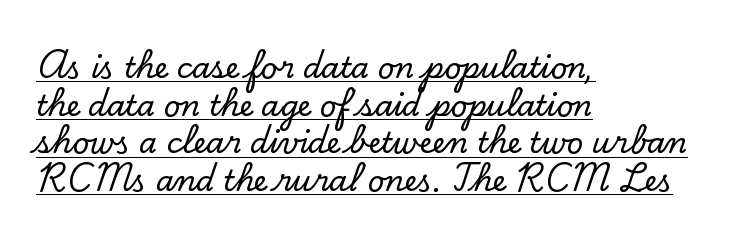
{"serif": "yes", "width": "normal", "stroke_contrast": "low", "x_height": "small", "monospaced": "no", "underline": "yes", "align": "left", "line_spacing": "normal", "line_spacing_ratio": 1.3, "letter_spacing": "normal", "letter_spacing_em": 0.0, "glyph_px": 29}
